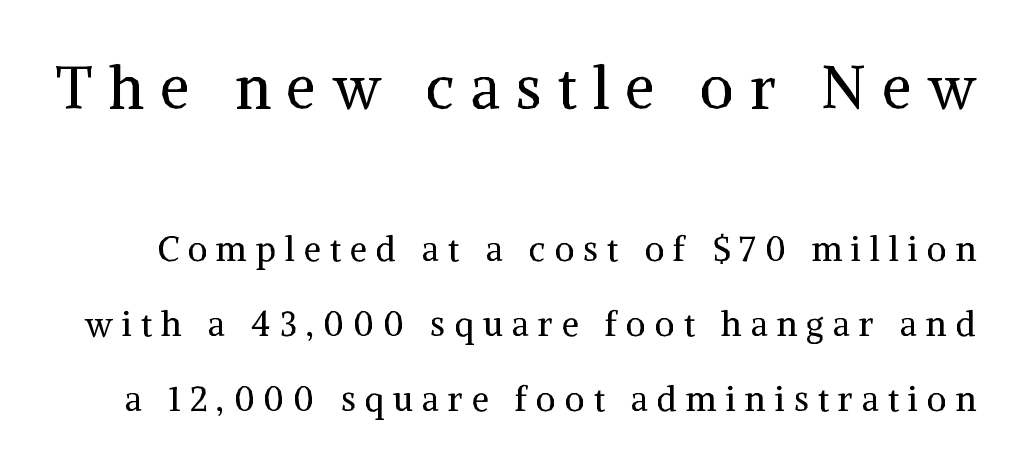
Baseline-to-baseline distance is far greater than the letter height. Note: serifs present on the glyphs. The gap between lines stays unmarked. A typesetter would call this proportional, since set widths differ per character. Is there any slant? The stems are plumb. Bigger letters appear in the top chunk; the bottom chunk is reduced.
